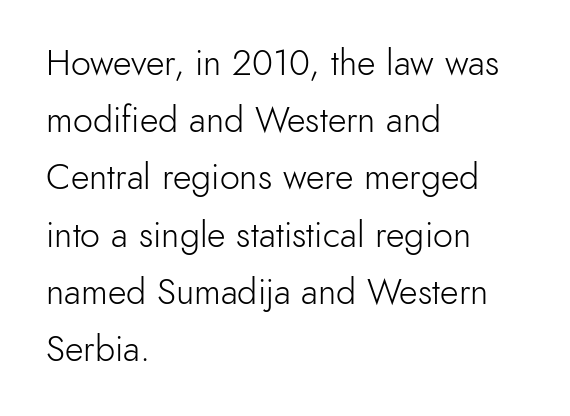
The image shows 36 px light sans-serif type, upright; set left-aligned, normal line spacing (1.59x), normal letter spacing, not underlined; a small x-height.
